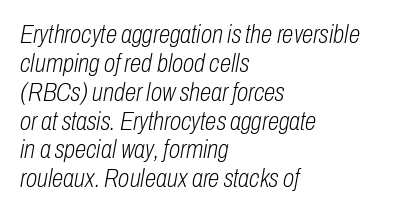
The image shows 26 px text type, italic (leaning right); set left-aligned, tight line spacing (1.11x), normal letter spacing, not underlined.
